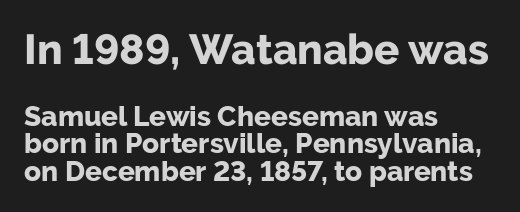
The image shows 42 px bold sans-serif type, upright; set left-aligned, tight line spacing (0.98x), normal letter spacing, not underlined; the first (top) block is 1.5x larger; low stroke contrast and a medium x-height.
